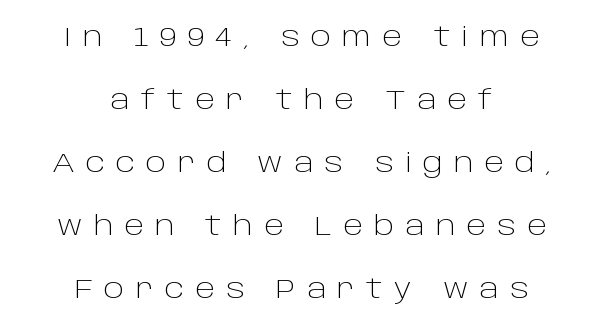
The image shows 27 px text type, upright; set centered, loose line spacing (2.33x), unusually wide letter spacing (+0.41 em), not underlined.
